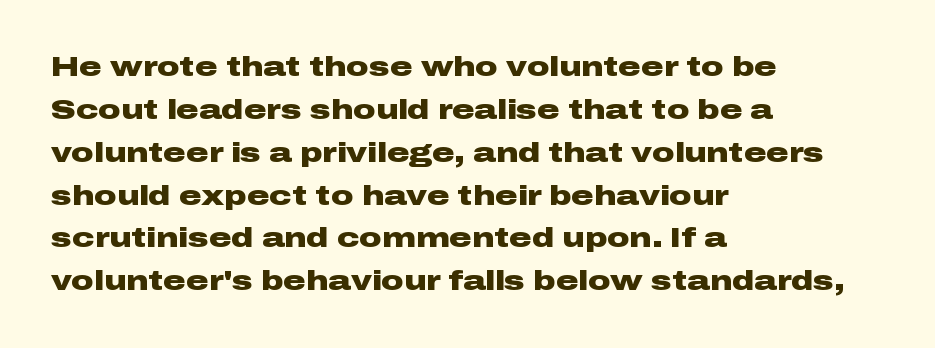
The image shows 28 px heavy, wide sans-serif type, upright; set left-aligned, normal line spacing (1.53x), normal letter spacing, not underlined; low stroke contrast and a medium x-height.
